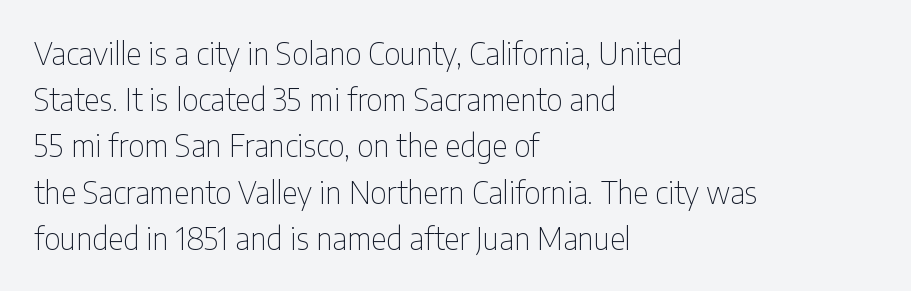
Interline gaps are of average width in this sample. Varying glyph widths throughout — classic text-font behaviour. The letters sit at their default tracking, neither squeezed nor spread. A sans-serif font was chosen for this passage. A roman cut, with each character standing at attention. This is not heavy type; no bold has been used.
